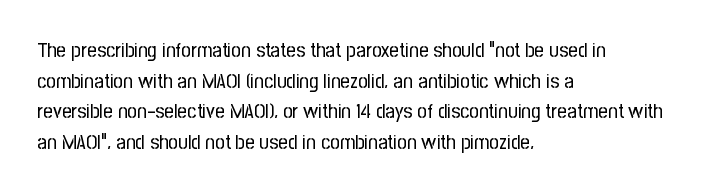
{"italic": "no", "bold": "no", "underline": "no", "align": "left", "line_spacing": "normal", "line_spacing_ratio": 1.46, "letter_spacing": "normal", "letter_spacing_em": 0.0, "glyph_px": 21}
